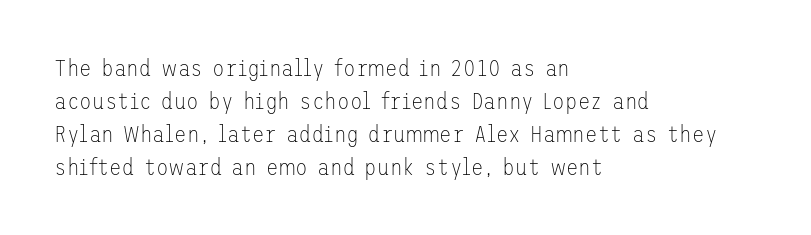
Q: Is the text bold? A: No.
Q: Is the text italic (slanted)? A: No, it is upright.
Q: Is the text underlined? A: No.
Q: How is the paragraph aligned? A: Left-aligned.
Q: Is the spacing between letters normal or unusually wide? A: Normal.
Q: Is the spacing between lines tight, normal or loose? A: Normal.
